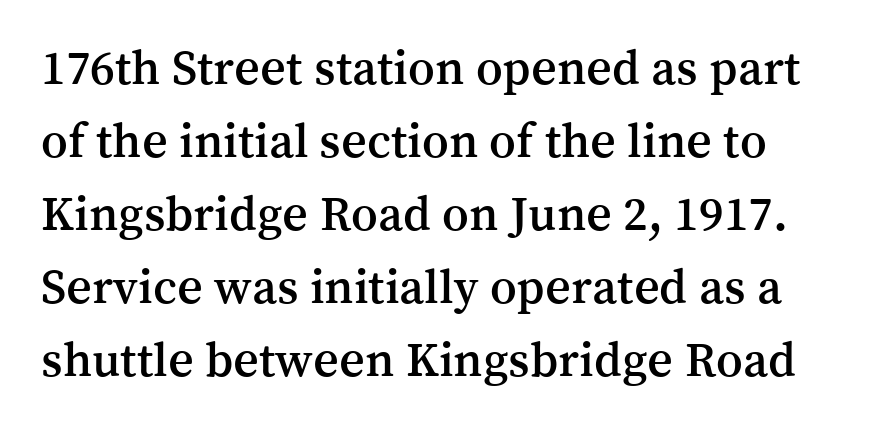
{"serif": "yes", "italic": "no", "width": "normal", "stroke_contrast": "medium", "x_height": "medium", "monospaced": "no", "underline": "no", "line_spacing": "normal", "line_spacing_ratio": 1.46, "letter_spacing": "normal", "letter_spacing_em": 0.0, "glyph_px": 50}
